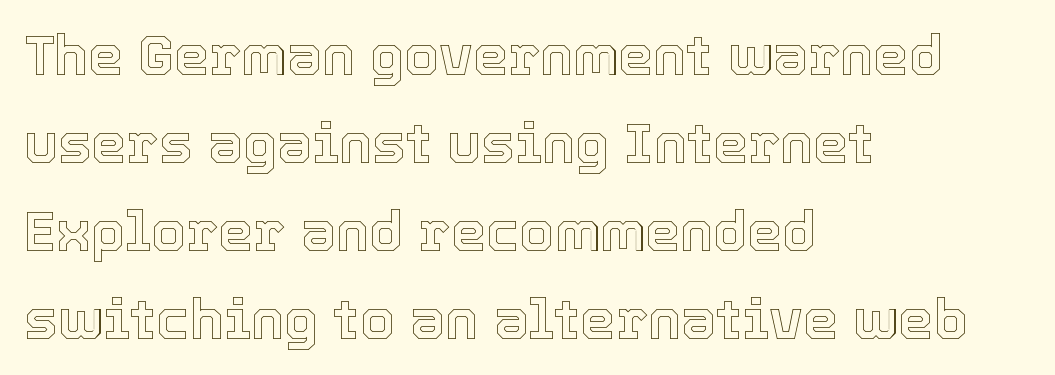
{"italic": "no", "width": "normal", "x_height": "medium", "monospaced": "no", "underline": "no", "align": "left", "line_spacing": "normal", "line_spacing_ratio": 1.57, "letter_spacing": "normal", "letter_spacing_em": 0.0, "glyph_px": 56}
